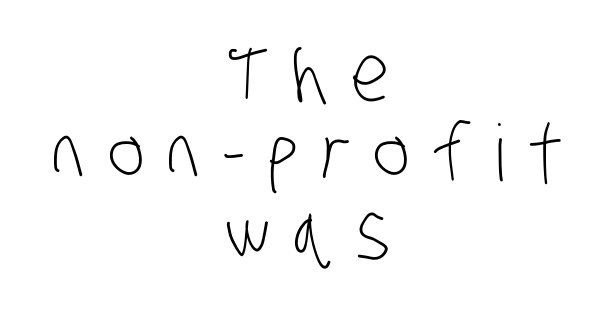
{"serif": "no", "bold": "no", "weight": "light", "width": "condensed", "stroke_contrast": "low", "x_height": "large", "monospaced": "no", "underline": "no", "align": "center", "line_spacing": "tight", "line_spacing_ratio": 1.01, "letter_spacing": "wide", "letter_spacing_em": 0.29, "glyph_px": 78}
